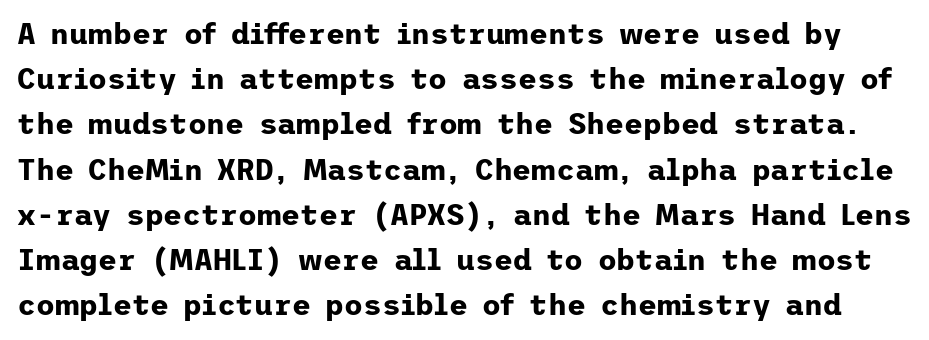
{"serif": "no", "italic": "no", "bold": "yes", "weight": "bold", "width": "normal", "stroke_contrast": "low", "x_height": "medium", "underline": "no", "line_spacing": "normal", "line_spacing_ratio": 1.56, "letter_spacing": "normal", "letter_spacing_em": 0.0, "glyph_px": 29}
